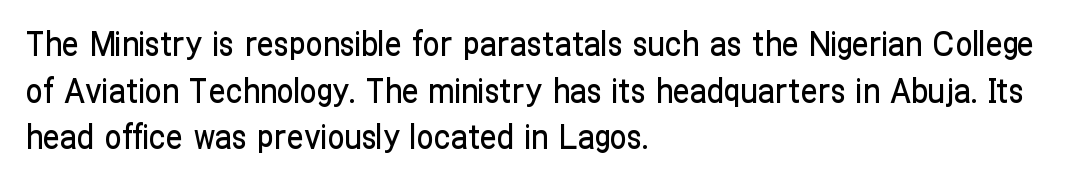
{"serif": "no", "italic": "no", "width": "condensed", "stroke_contrast": "low", "x_height": "medium", "monospaced": "no", "underline": "no", "align": "left", "line_spacing": "normal", "line_spacing_ratio": 1.37, "letter_spacing": "normal", "letter_spacing_em": 0.0, "glyph_px": 34}
